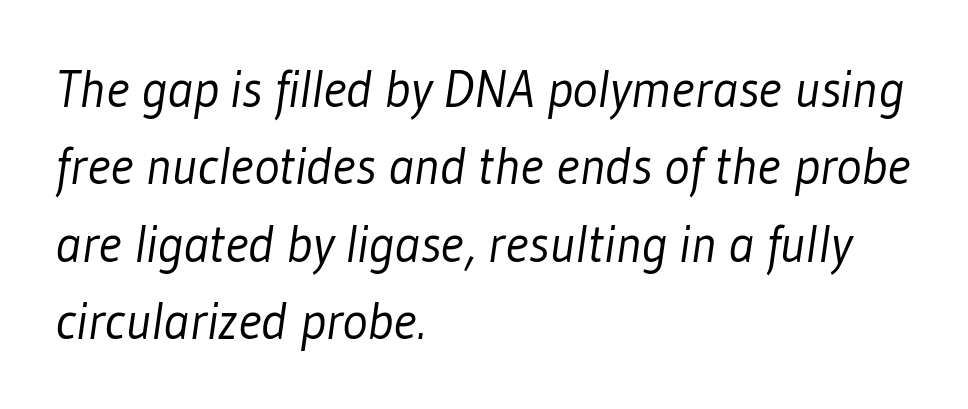
Regarding serifs, this sample does without them. The words here are not underlined. The typesetter chose a ragged-right arrangement here. Tracking here is standard; glyphs follow each other at the usual distance. These lines are rendered in a variable-pitch font. Interline gaps are of average width in this sample.
